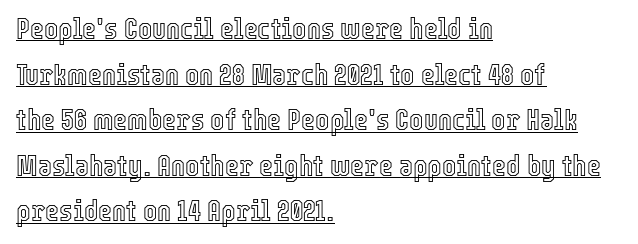
The image shows 30 px condensed type, upright; set left-aligned, normal line spacing (1.52x), normal letter spacing, underlined; a medium x-height.
